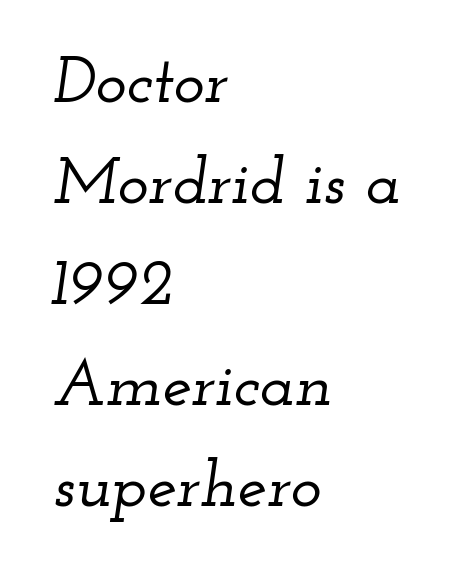
The image shows 66 px wide serif type, italic (leaning right); set left-aligned, normal line spacing (1.53x), normal letter spacing, not underlined; low stroke contrast and a small x-height.
